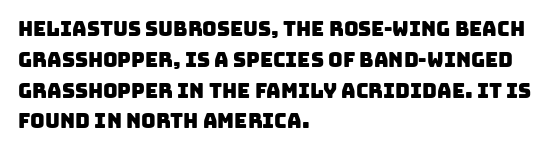
The rendering uses a moderate line-height, typical for paragraphs. The rendering keeps characters at their native spacing. Teacher's note: observe the even left margin — that is flush-left alignment. The string is rendered with underlining switched off.
